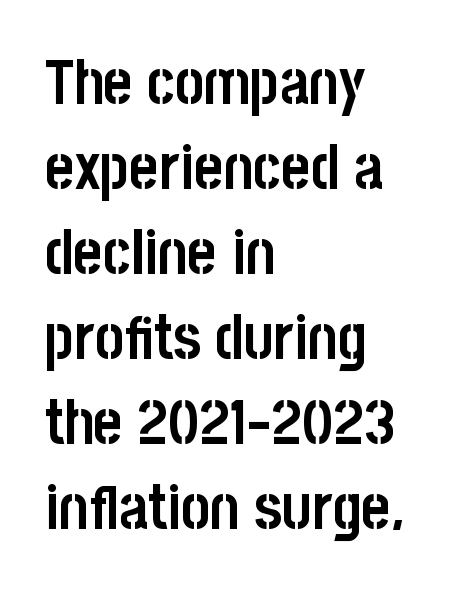
Q: Is the text bold? A: Yes.
Q: Is the text italic (slanted)? A: No, it is upright.
Q: Is the typeface a serif or a sans-serif typeface? A: Sans-serif.
Q: Is the text underlined? A: No.
Q: How is the paragraph aligned? A: Left-aligned.
Q: Is the spacing between letters normal or unusually wide? A: Normal.
Q: Is the spacing between lines tight, normal or loose? A: Normal.
Q: Width (condensed, normal, or wide)? A: Condensed.
Q: Stroke contrast? A: Low.
Q: x-height? A: Large.
Q: Monospaced? A: No.
